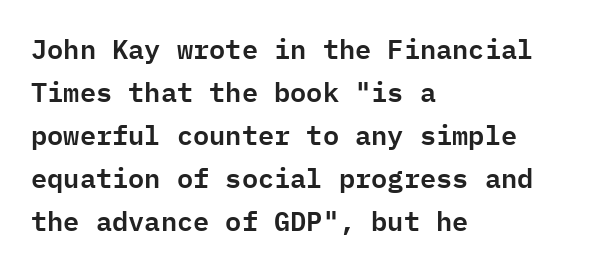
The image shows 27 px text type, upright; set left-aligned, normal line spacing (1.59x), normal letter spacing, not underlined.
